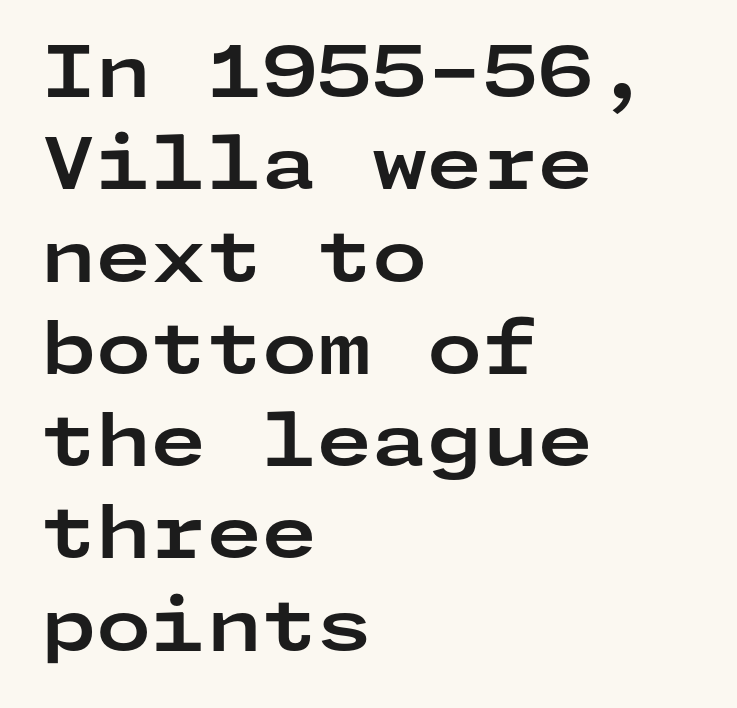
The image shows 71 px bold, wide sans-serif type, upright; set left-aligned, normal line spacing (1.3x), normal letter spacing, not underlined; low stroke contrast and a medium x-height.
